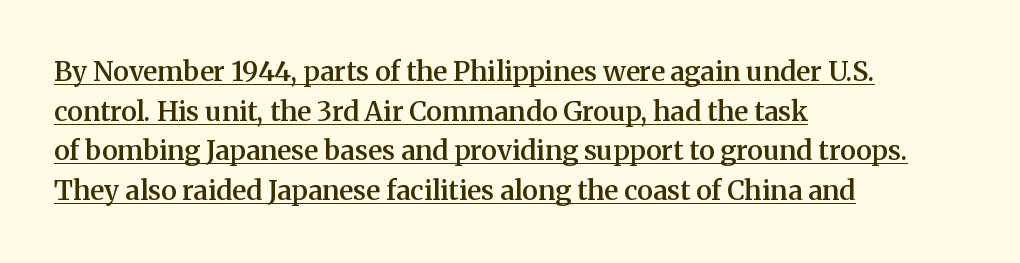
The image shows 27 px text type, upright; set left-aligned, normal line spacing (1.47x), normal letter spacing, underlined.
